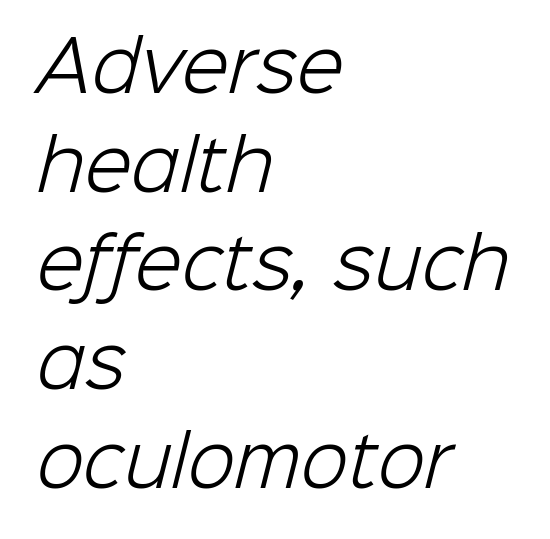
The font family rendered here belongs to the sans-serif group. Each word holds together tightly as a unit, with standard inter-letter gaps. One-word summary of the alignment: left. Check under the words: just untouched page. Character widths vary here, with narrow letters taking less room than wide ones. This is not heavy type; no bold has been used.
